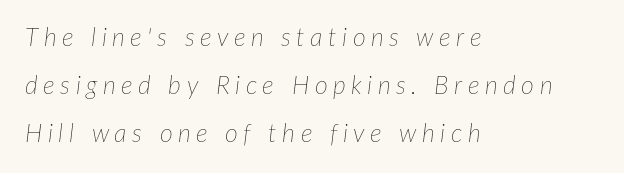
{"italic": "yes", "lean": "right", "slant_degrees": 7, "bold": "no", "underline": "no", "align": "left", "line_spacing": "loose", "line_spacing_ratio": 1.93, "letter_spacing": "wide", "letter_spacing_em": 0.22, "glyph_px": 25}
